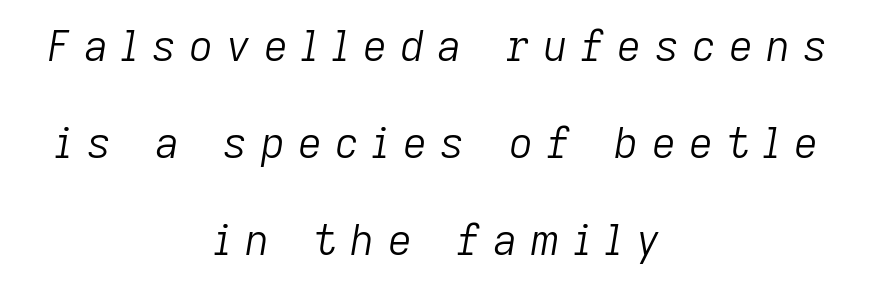
{"italic": "yes", "lean": "right", "slant_degrees": 9, "bold": "no", "weight": "light", "width": "normal", "stroke_contrast": "low", "x_height": "medium", "monospaced": "no", "underline": "no", "align": "center", "line_spacing": "loose", "line_spacing_ratio": 2.31, "letter_spacing": "wide", "letter_spacing_em": 0.31, "glyph_px": 42}
